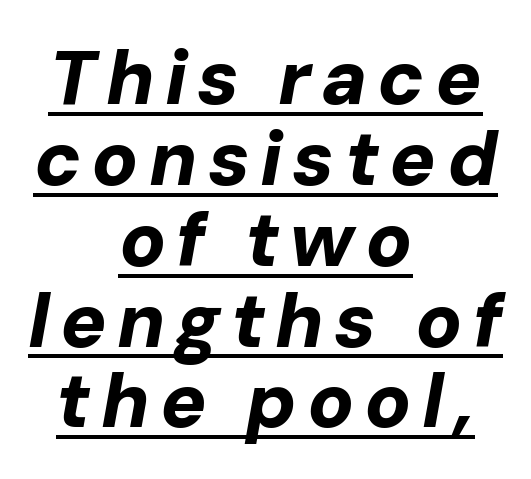
{"italic": "yes", "lean": "right", "slant_degrees": 10, "bold": "yes", "weight": "bold", "width": "normal", "stroke_contrast": "low", "x_height": "medium", "monospaced": "no", "underline": "yes", "align": "center", "line_spacing": "tight", "line_spacing_ratio": 1.05, "glyph_px": 77}
